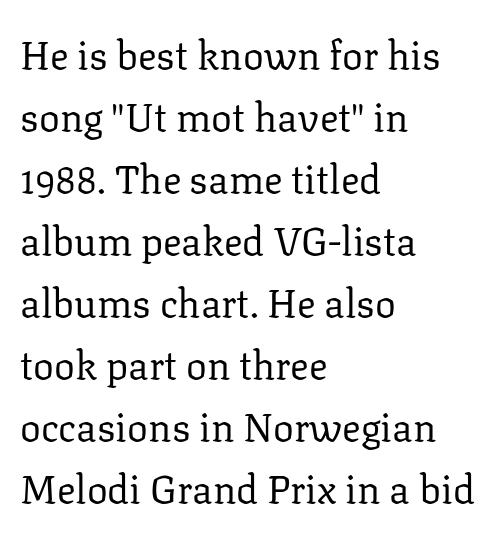
The image shows 39 px regular-weight serif type, upright; set left-aligned, normal line spacing (1.59x), normal letter spacing, not underlined; low stroke contrast and a medium x-height.
